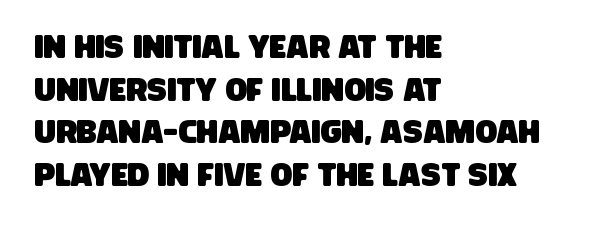
{"serif": "no", "width": "condensed", "stroke_contrast": "low", "x_height": "large", "monospaced": "no", "underline": "no", "align": "left", "line_spacing": "normal", "line_spacing_ratio": 1.33, "letter_spacing": "normal", "letter_spacing_em": 0.0, "glyph_px": 32}
